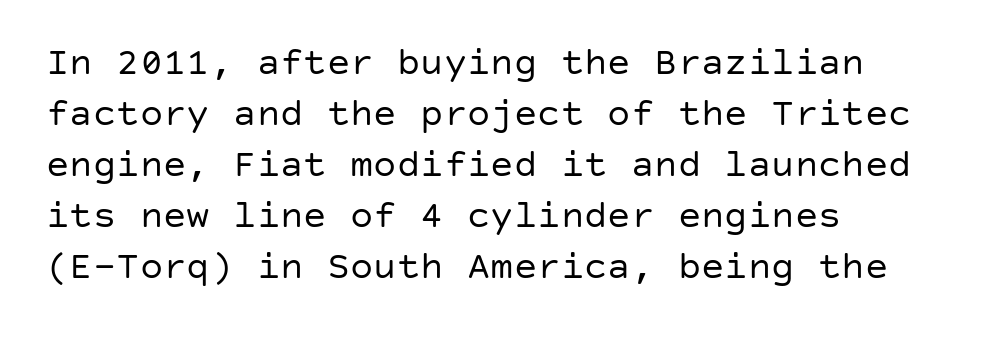
Q: Is the text bold? A: No.
Q: Is the text italic (slanted)? A: No, it is upright.
Q: Is the typeface a serif or a sans-serif typeface? A: Sans-serif.
Q: Is the text underlined? A: No.
Q: How is the paragraph aligned? A: Left-aligned.
Q: Is the spacing between letters normal or unusually wide? A: Normal.
Q: Is the spacing between lines tight, normal or loose? A: Normal.
Q: Width (condensed, normal, or wide)? A: Normal.
Q: Stroke contrast? A: Low.
Q: x-height? A: Large.
